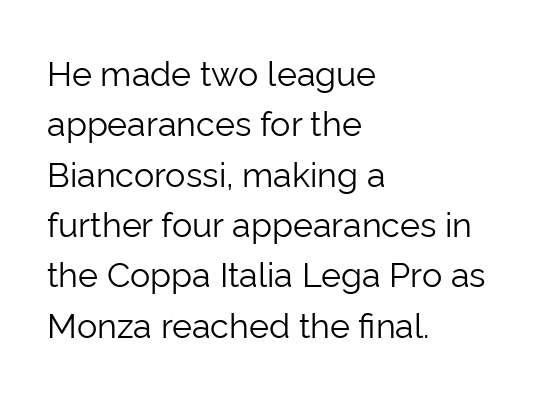
The area under the type is left untouched. Are there feet on the stems? There aren't — it's a sans. The lines in this sample share a left origin and differ only in where they stop. Vertically, the passage feels balanced, rows spaced as you'd expect.
